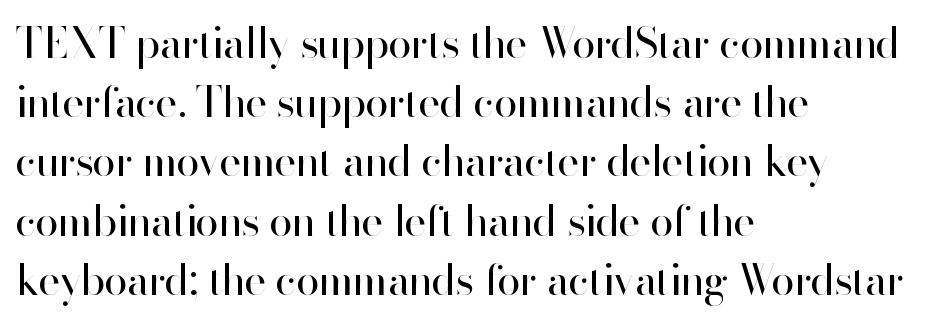
Q: Is the text bold? A: No.
Q: Is the text italic (slanted)? A: No, it is upright.
Q: Is the typeface a serif or a sans-serif typeface? A: Sans-serif.
Q: Is the text underlined? A: No.
Q: How is the paragraph aligned? A: Left-aligned.
Q: Is the spacing between letters normal or unusually wide? A: Normal.
Q: Is the spacing between lines tight, normal or loose? A: Normal.
Q: Width (condensed, normal, or wide)? A: Normal.
Q: Stroke contrast? A: High.
Q: x-height? A: Small.
Q: Monospaced? A: No.
